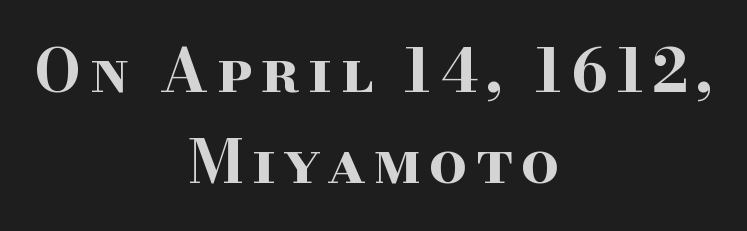
{"serif": "yes", "italic": "no", "bold": "yes", "weight": "bold", "width": "wide", "stroke_contrast": "high", "x_height": "small", "monospaced": "no", "underline": "no", "align": "center", "line_spacing": "normal", "line_spacing_ratio": 1.51, "glyph_px": 60}
